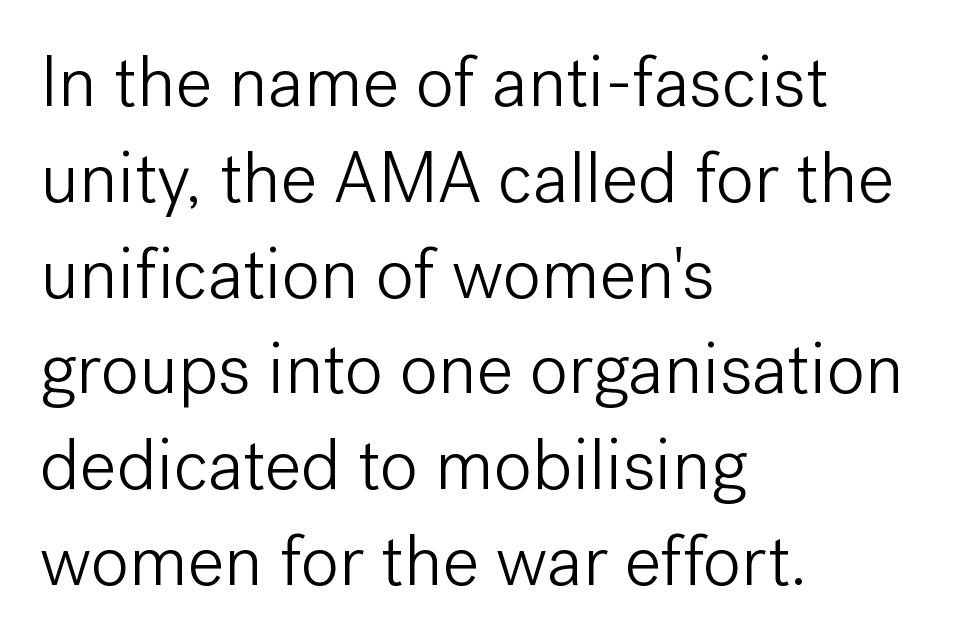
Observe the absence of serifs on each vertical stroke in this sample. The lettering stays uniformly vertical, giving the passage a roman look. Nobody drew a line under any word here. Whoever set this chose a conventional vertical rhythm. Does the copy run flush right? No — it runs flush left. Think standard paragraph weight, or any step lighter than that.
